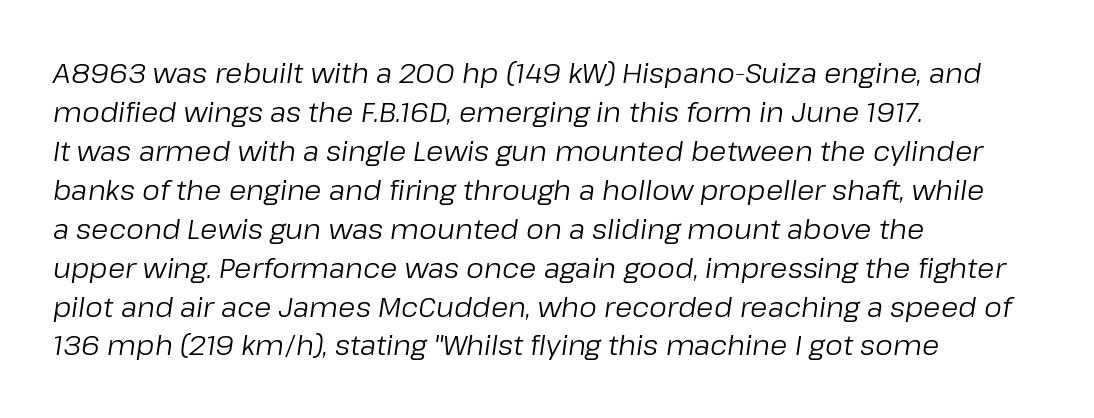
{"italic": "yes", "lean": "right", "slant_degrees": 8, "bold": "no", "weight": "regular", "width": "normal", "stroke_contrast": "low", "x_height": "medium", "monospaced": "no", "underline": "no", "align": "left", "line_spacing": "normal", "line_spacing_ratio": 1.39, "letter_spacing": "normal", "letter_spacing_em": 0.0, "glyph_px": 28}
